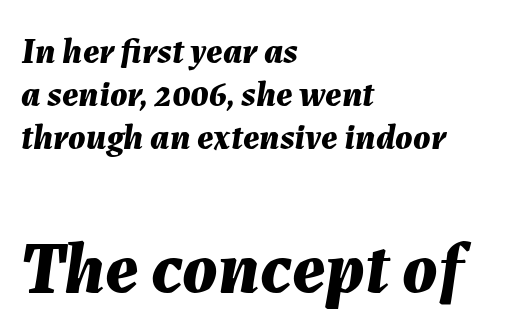
The image shows 73 px bold type, italic (leaning right); set left-aligned, line spacing 1.2x, normal letter spacing, not underlined; the second (bottom) block is 2.03x larger; medium stroke contrast and a medium x-height.
